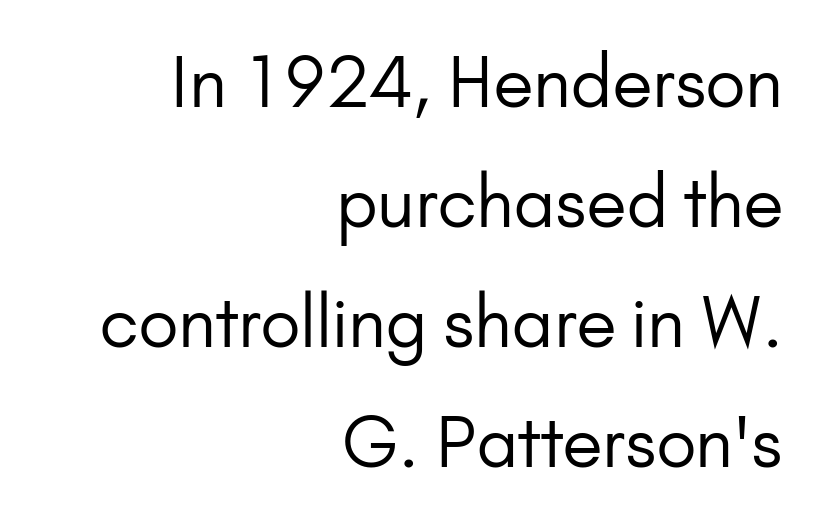
Q: Is the text bold? A: No.
Q: Is the text italic (slanted)? A: No, it is upright.
Q: Is the typeface a serif or a sans-serif typeface? A: Sans-serif.
Q: Is the text underlined? A: No.
Q: How is the paragraph aligned? A: Right-aligned.
Q: Is the spacing between letters normal or unusually wide? A: Normal.
Q: Width (condensed, normal, or wide)? A: Normal.
Q: Stroke contrast? A: Low.
Q: x-height? A: Small.
Q: Monospaced? A: No.
